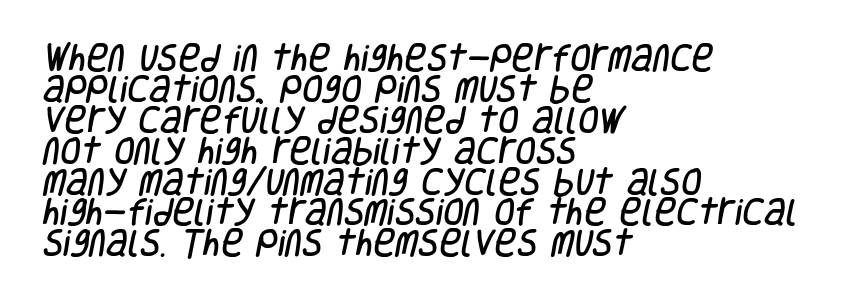
The image shows 30 px condensed sans-serif type; set left-aligned, tight line spacing (1.03x), normal letter spacing, not underlined; low stroke contrast and a large x-height.
